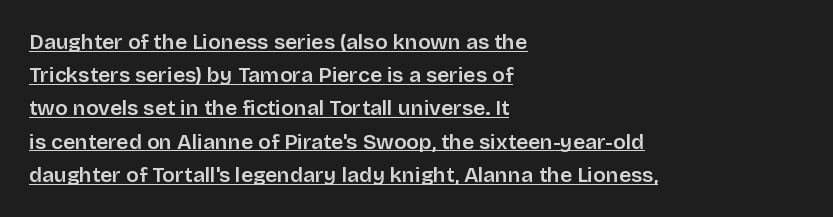
{"italic": "no", "bold": "semi", "underline": "yes", "align": "left", "line_spacing": "normal", "line_spacing_ratio": 1.58, "letter_spacing": "normal", "letter_spacing_em": 0.0, "glyph_px": 21}
